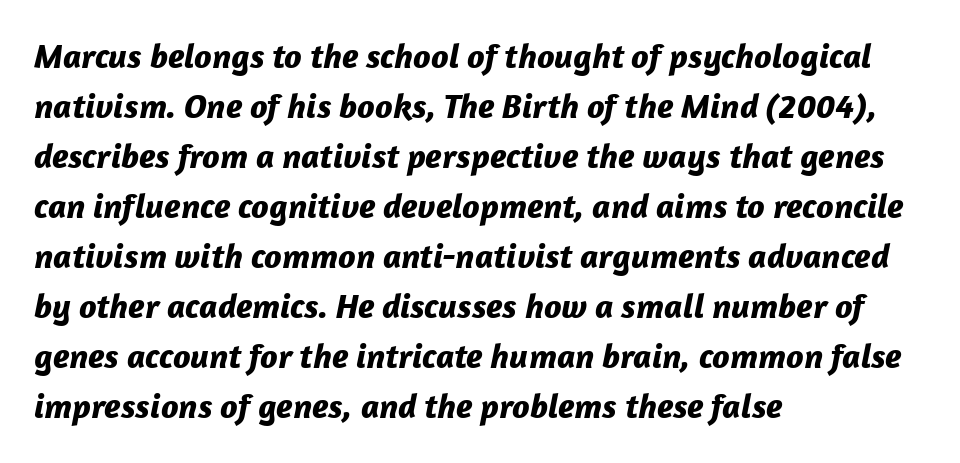
{"italic": "yes", "lean": "right", "slant_degrees": 12, "bold": "yes", "weight": "bold", "width": "normal", "stroke_contrast": "low", "x_height": "medium", "monospaced": "no", "underline": "no", "align": "left", "line_spacing": "normal", "line_spacing_ratio": 1.43, "letter_spacing": "normal", "letter_spacing_em": 0.0, "glyph_px": 35}
